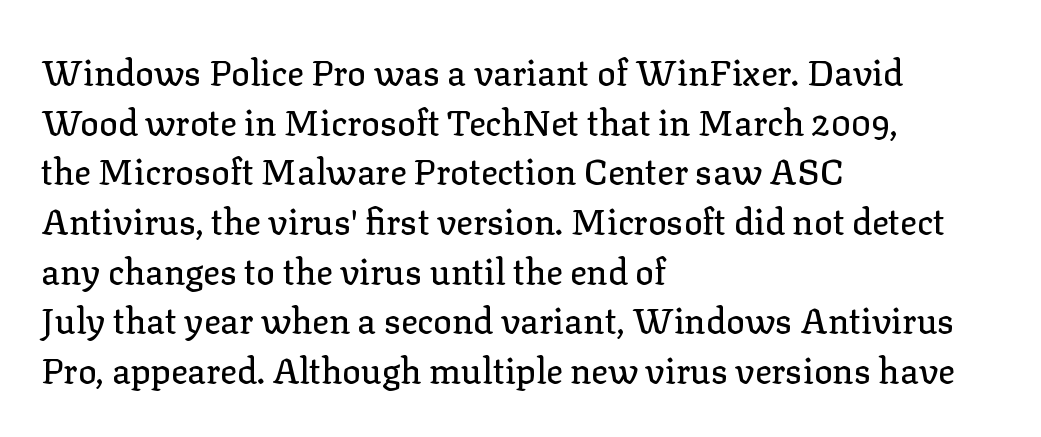
The image shows 35 px serif type, upright; set left-aligned, normal line spacing (1.42x), normal letter spacing, not underlined; low stroke contrast and a medium x-height.
